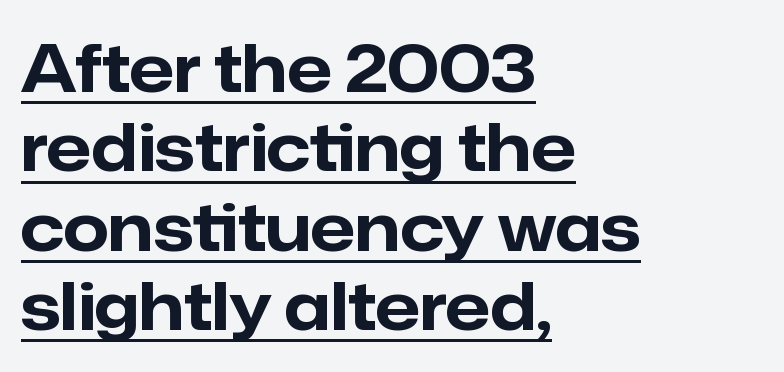
The image shows 65 px bold sans-serif type, upright; set left-aligned, line spacing 1.22x, normal letter spacing, underlined; low stroke contrast and a medium x-height.
